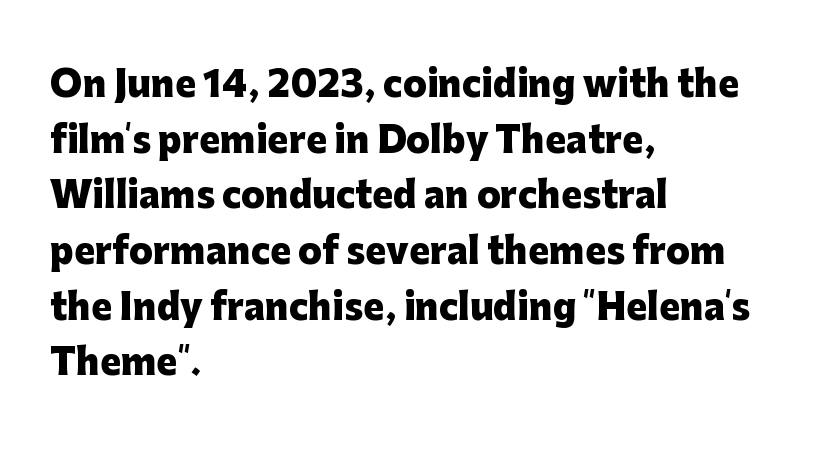
The image shows 35 px heavy sans-serif type, upright; set left-aligned, normal line spacing (1.59x), normal letter spacing, not underlined; low stroke contrast and a medium x-height.
